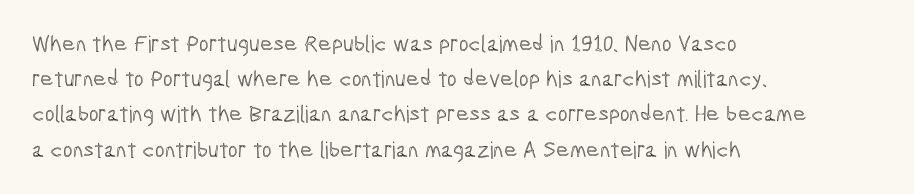
The designer left line spacing at the default. The face used here is rendered with its standard letterfit. The letters stand upright; this is a roman face. The rag falls on the right side of this text block. The words here are not underlined.
